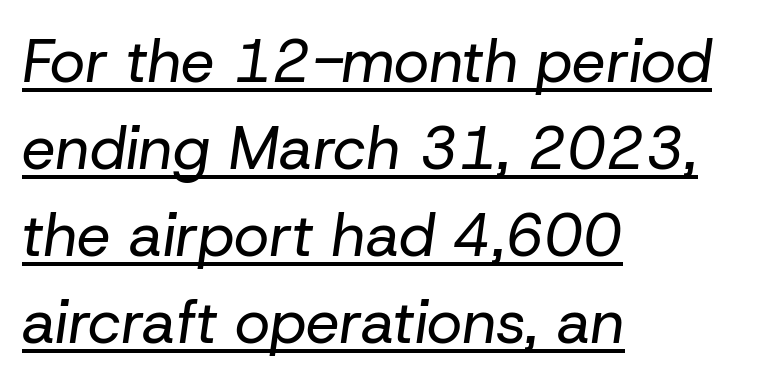
{"italic": "yes", "lean": "right", "slant_degrees": 8, "bold": "no", "weight": "regular", "width": "normal", "stroke_contrast": "low", "x_height": "medium", "monospaced": "no", "underline": "yes", "align": "left", "line_spacing": "normal", "line_spacing_ratio": 1.45, "letter_spacing": "normal", "letter_spacing_em": 0.0, "glyph_px": 60}
